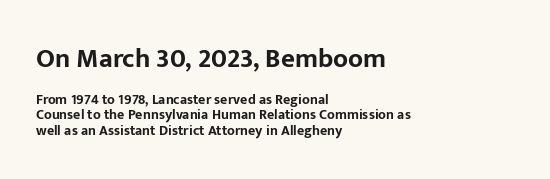
Look at the tracking — it's just the regular setting, nothing added. You could barely slide anything between these rows. A roman cut, with each character standing at attention. Rule under the text: the space is simply empty. Emphasis by weight is at full strength: bold.
